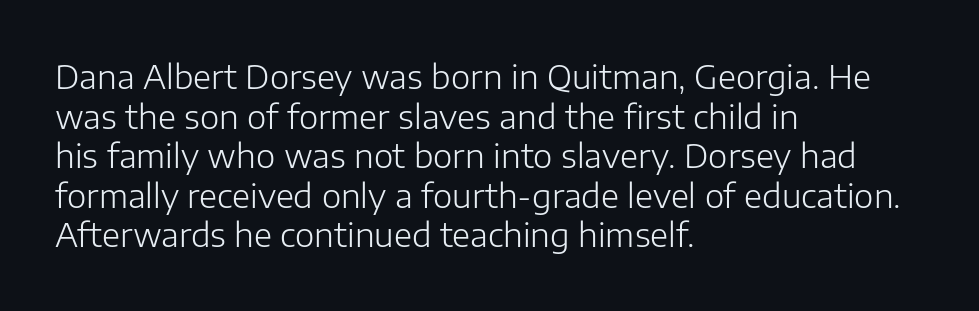
The type sits square on the baseline with zero lean. Short and long lines alike share a common starting point at left. Heaviness? Minimal to ordinary, like unemphasized prose. Regarding serifs, this sample does without them. Clear beneath every line of the passage.
